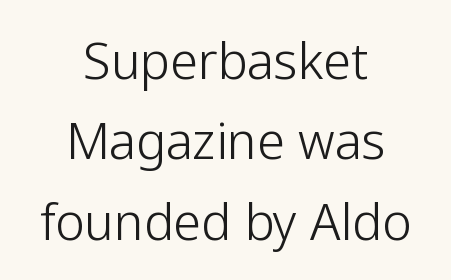
Notice how the stems are strictly vertical — no italics here. Words appear dense and cohesive because spacing is normal. Nothing heavy about these letters — not bold at all. A normal amount of white space separates one row of letters from the next. Do the characters align in a grid? No, the font is proportional. Honestly, there is no underline to notice here at all.
